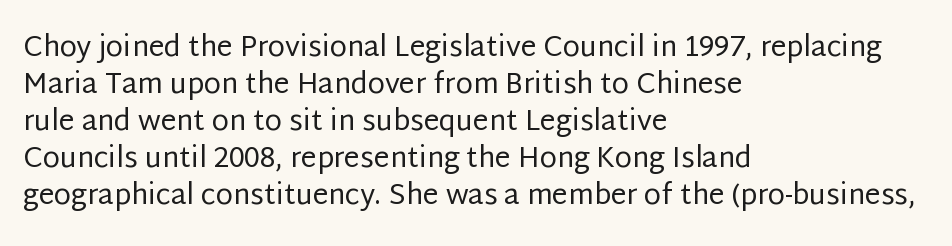
{"serif": "no", "italic": "no", "bold": "no", "weight": "regular", "width": "normal", "stroke_contrast": "low", "x_height": "large", "monospaced": "no", "underline": "no", "align": "left", "line_spacing": "normal", "line_spacing_ratio": 1.32, "letter_spacing": "normal", "letter_spacing_em": 0.0, "glyph_px": 28}
